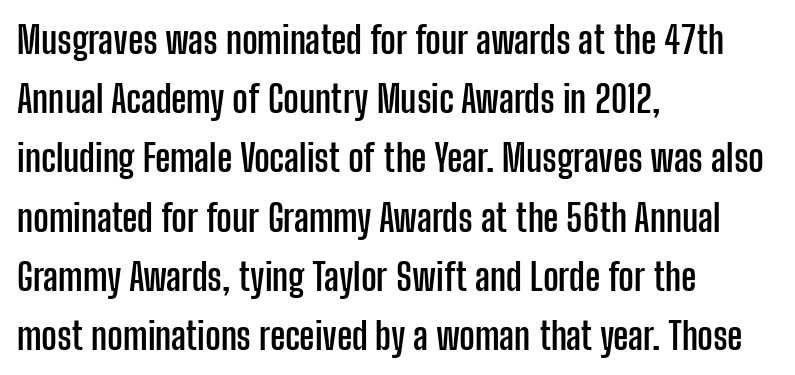
{"serif": "no", "italic": "no", "bold": "yes", "weight": "semibold", "width": "condensed", "stroke_contrast": "low", "x_height": "medium", "monospaced": "no", "underline": "no", "align": "left", "line_spacing": "normal", "line_spacing_ratio": 1.6, "letter_spacing": "normal", "letter_spacing_em": 0.0, "glyph_px": 37}
